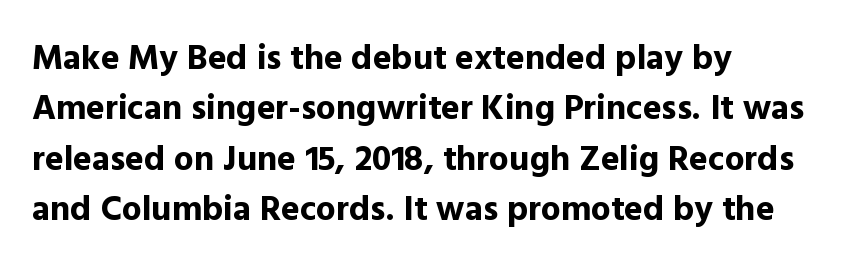
The image shows 35 px bold sans-serif type, upright; set left-aligned, normal line spacing (1.44x), normal letter spacing, not underlined; a medium x-height.
